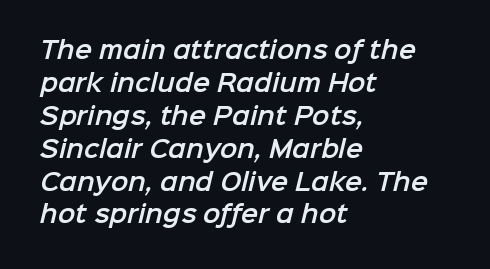
Q: Is the text underlined? A: No.
Q: How is the paragraph aligned? A: Left-aligned.
Q: Is the spacing between letters normal or unusually wide? A: Normal.
Q: Is the spacing between lines tight, normal or loose? A: Normal.
